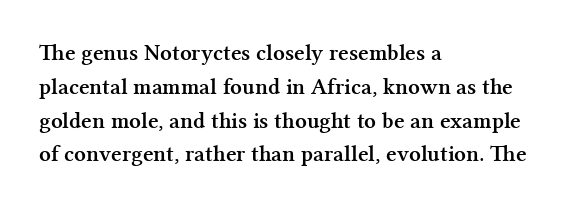
The image shows 23 px bold type, upright; set left-aligned, normal line spacing (1.47x), normal letter spacing, not underlined.
